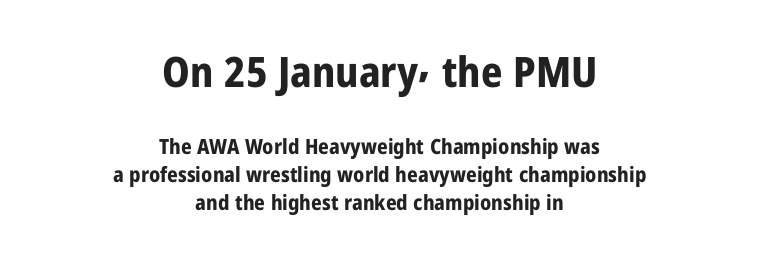
Q: Is the text bold? A: Yes.
Q: Is the text italic (slanted)? A: No, it is upright.
Q: Is the typeface a serif or a sans-serif typeface? A: Sans-serif.
Q: Is the text underlined? A: No.
Q: How is the paragraph aligned? A: Centered.
Q: Is the spacing between letters normal or unusually wide? A: Normal.
Q: Is the spacing between lines tight, normal or loose? A: Normal.
Q: Which block of text is set in a larger size, the first (top) or the second (bottom)? A: The first (top) one.
Q: Width (condensed, normal, or wide)? A: Condensed.
Q: Stroke contrast? A: Low.
Q: x-height? A: Medium.
Q: Monospaced? A: No.
